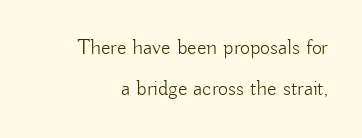
{"italic": "no", "bold": "no", "underline": "no", "align": "right", "line_spacing_ratio": 1.87, "letter_spacing": "normal", "letter_spacing_em": 0.0, "glyph_px": 22}
